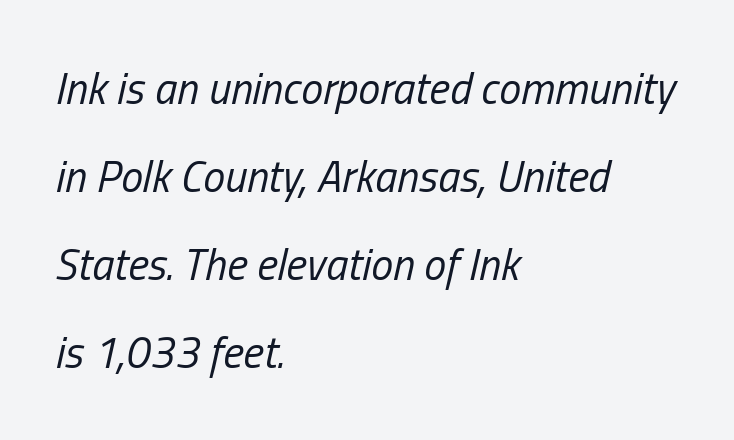
The image shows 44 px regular-weight, condensed type, italic (leaning right); set left-aligned, loose line spacing (2.0x), normal letter spacing, not underlined; low stroke contrast and a medium x-height.
